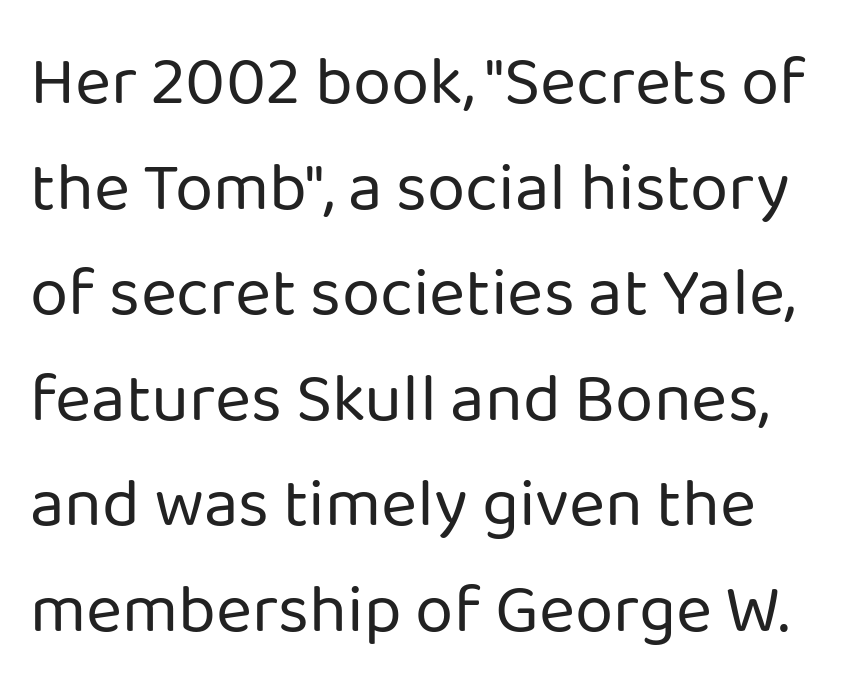
The image shows 69 px regular-weight sans-serif type, upright; set normal line spacing (1.53x), normal letter spacing, not underlined; low stroke contrast and a medium x-height.
